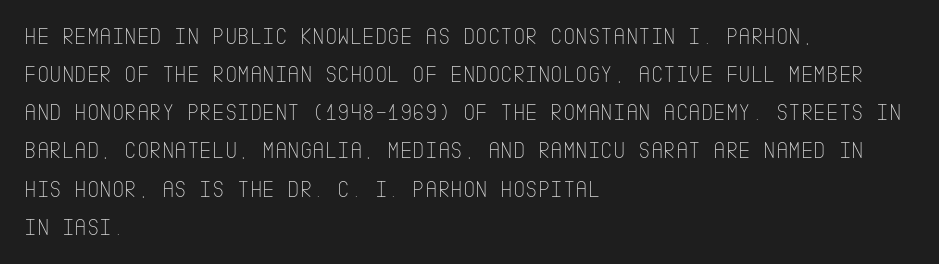
Q: Is the text bold? A: No.
Q: Is the text italic (slanted)? A: No, it is upright.
Q: Is the text underlined? A: No.
Q: How is the paragraph aligned? A: Left-aligned.
Q: Is the spacing between letters normal or unusually wide? A: Normal.
Q: Is the spacing between lines tight, normal or loose? A: Normal.
